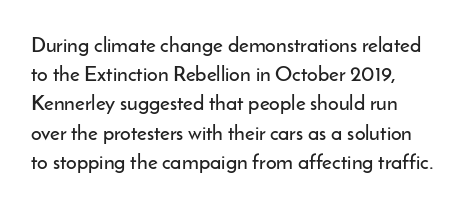
Q: Is the text italic (slanted)? A: No, it is upright.
Q: Is the text underlined? A: No.
Q: How is the paragraph aligned? A: Left-aligned.
Q: Is the spacing between letters normal or unusually wide? A: Normal.
Q: Is the spacing between lines tight, normal or loose? A: Normal.
